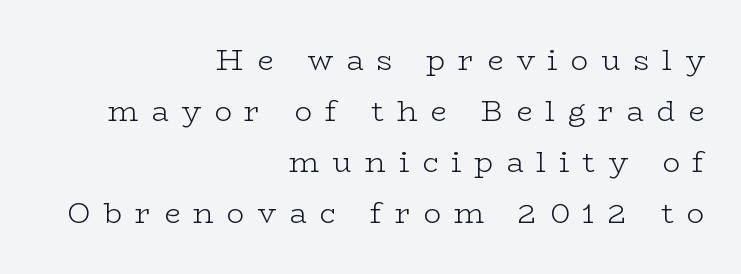
Q: Is the text bold? A: No.
Q: Is the text italic (slanted)? A: No, it is upright.
Q: Is the typeface a serif or a sans-serif typeface? A: Serif.
Q: Is the text underlined? A: No.
Q: How is the paragraph aligned? A: Right-aligned.
Q: Is the spacing between letters normal or unusually wide? A: Unusually wide.
Q: Width (condensed, normal, or wide)? A: Wide.
Q: Stroke contrast? A: Low.
Q: x-height? A: Medium.
Q: Monospaced? A: No.
